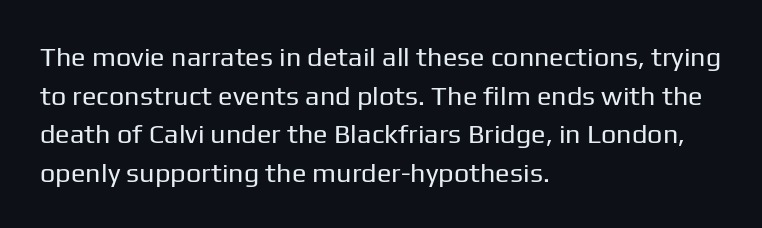
{"italic": "no", "bold": "no", "underline": "no", "align": "left", "line_spacing": "normal", "line_spacing_ratio": 1.43, "letter_spacing": "normal", "letter_spacing_em": 0.0, "glyph_px": 27}
